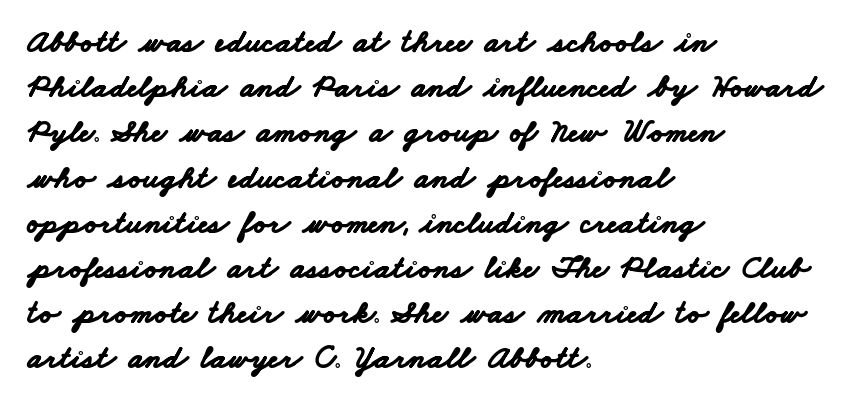
The space beneath each line is pristine and unruled. Weight: bold. The rendering anchors every line to the left-hand side. No extra tracking has been applied to these lines.
